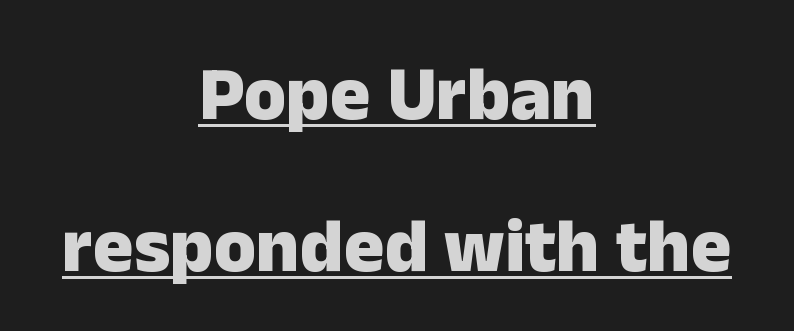
{"serif": "no", "italic": "no", "bold": "yes", "weight": "heavy", "width": "normal", "stroke_contrast": "low", "x_height": "medium", "monospaced": "no", "underline": "yes", "align": "center", "line_spacing": "loose", "line_spacing_ratio": 2.0, "letter_spacing": "normal", "letter_spacing_em": 0.0, "glyph_px": 76}
